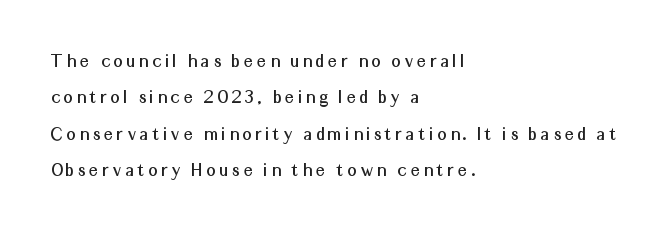
{"italic": "no", "underline": "no", "align": "left", "line_spacing_ratio": 1.82, "letter_spacing": "wide", "letter_spacing_em": 0.21, "glyph_px": 20}
